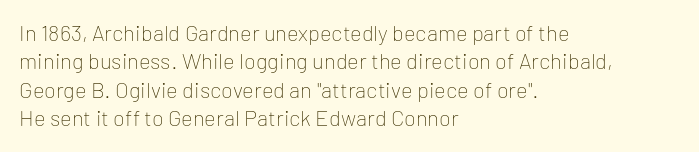
Q: Is the text bold? A: No.
Q: Is the text italic (slanted)? A: No, it is upright.
Q: Is the text underlined? A: No.
Q: How is the paragraph aligned? A: Left-aligned.
Q: Is the spacing between letters normal or unusually wide? A: Normal.
Q: Is the spacing between lines tight, normal or loose? A: Normal.
